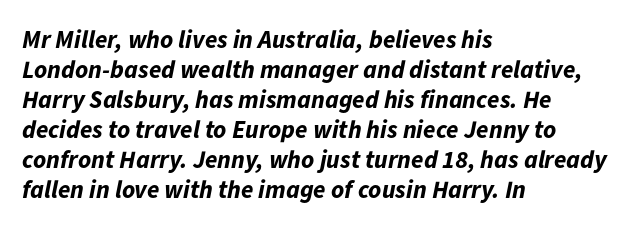
Q: Is the text bold? A: Yes.
Q: Is the text italic (slanted)? A: Yes, it leans right by about 11 degrees.
Q: Is the text underlined? A: No.
Q: How is the paragraph aligned? A: Left-aligned.
Q: Is the spacing between letters normal or unusually wide? A: Normal.
